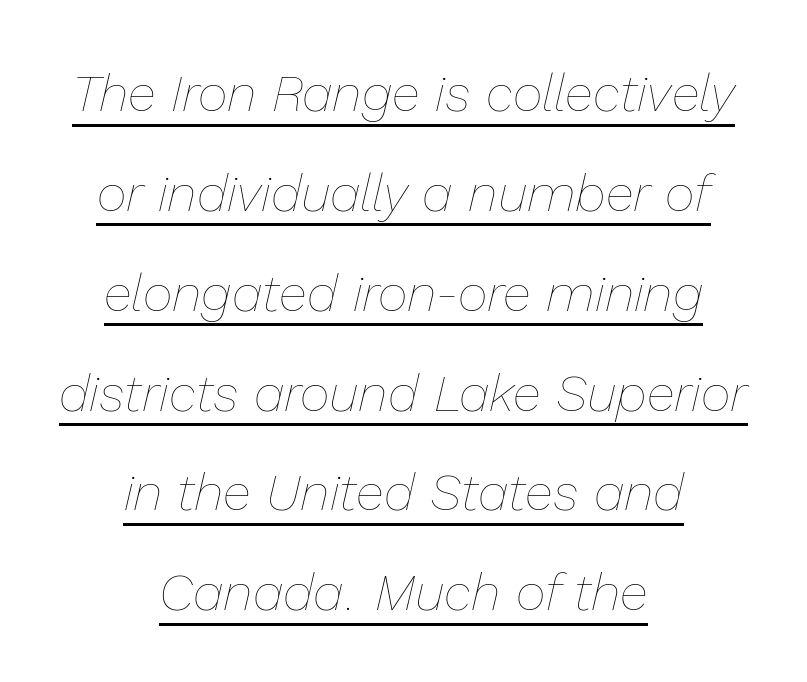
{"italic": "yes", "lean": "right", "slant_degrees": 13, "bold": "no", "weight": "thin", "width": "normal", "stroke_contrast": "low", "x_height": "medium", "monospaced": "no", "underline": "yes", "align": "center", "line_spacing": "loose", "line_spacing_ratio": 1.92, "letter_spacing": "normal", "letter_spacing_em": 0.0, "glyph_px": 52}
